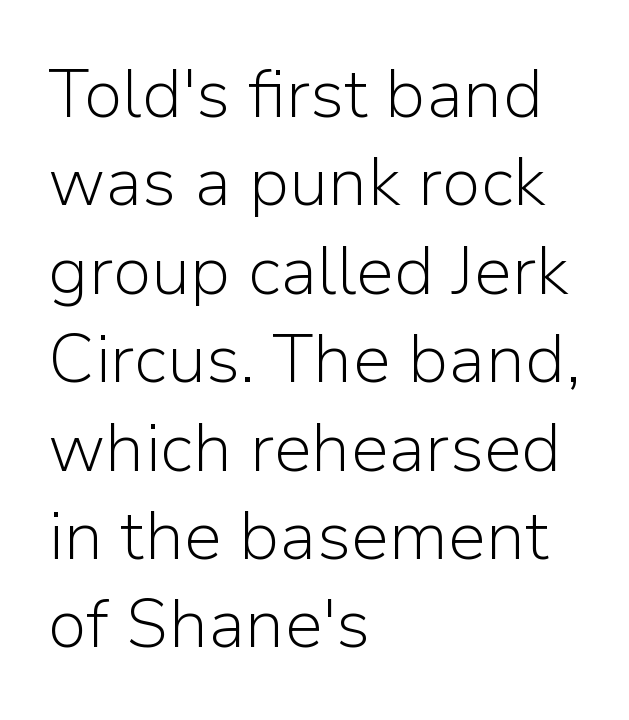
The lines are quadded left. Words appear dense and cohesive because spacing is normal. Character widths vary here, with narrow letters taking less room than wide ones. Vertical stems look standard width or narrower in stroke. Check under the words: just untouched page.
